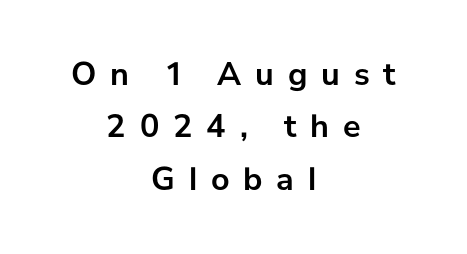
Q: Is the text bold? A: Yes.
Q: Is the text italic (slanted)? A: No, it is upright.
Q: Is the typeface a serif or a sans-serif typeface? A: Sans-serif.
Q: Is the text underlined? A: No.
Q: How is the paragraph aligned? A: Centered.
Q: Is the spacing between letters normal or unusually wide? A: Unusually wide.
Q: Is the spacing between lines tight, normal or loose? A: Normal.
Q: Width (condensed, normal, or wide)? A: Normal.
Q: Stroke contrast? A: Low.
Q: x-height? A: Medium.
Q: Monospaced? A: No.
